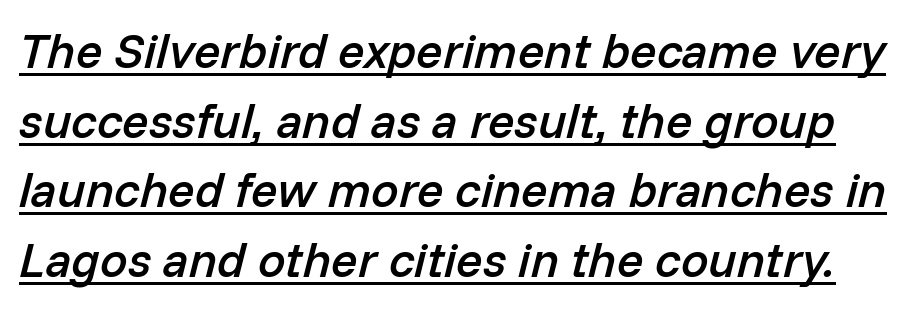
{"italic": "yes", "lean": "right", "slant_degrees": 14, "bold": "semi", "weight": "semibold", "width": "normal", "stroke_contrast": "low", "x_height": "medium", "monospaced": "no", "underline": "yes", "line_spacing": "normal", "line_spacing_ratio": 1.42, "letter_spacing": "normal", "letter_spacing_em": 0.0, "glyph_px": 49}
